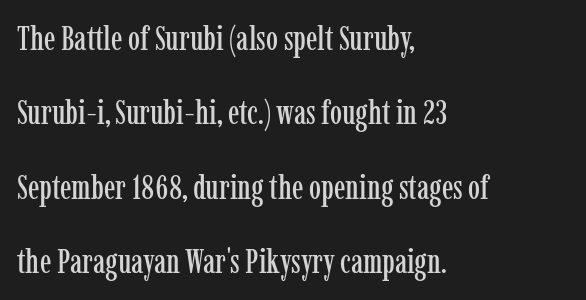
Regarding serifs, this sample has them. A bare baseline throughout the passage. Character widths vary here, with narrow letters taking less room than wide ones. A great deal of white space separates one row of letters from the next.
